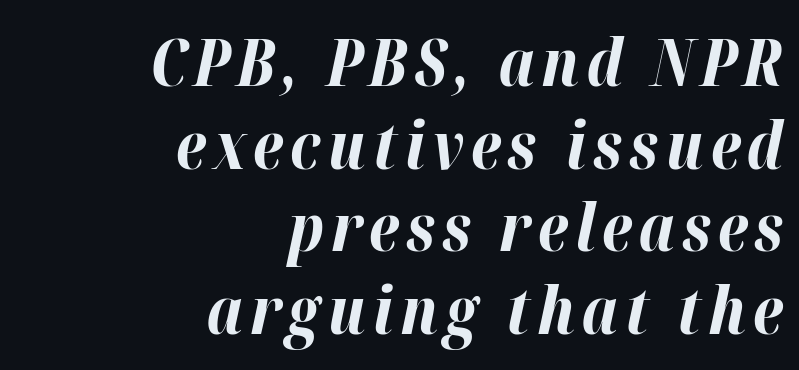
Q: Is the text bold? A: Yes.
Q: Is the text italic (slanted)? A: Yes, it leans right by about 12 degrees.
Q: Is the text underlined? A: No.
Q: How is the paragraph aligned? A: Right-aligned.
Q: Is the spacing between lines tight, normal or loose? A: Normal.
Q: Width (condensed, normal, or wide)? A: Normal.
Q: Stroke contrast? A: High.
Q: x-height? A: Medium.
Q: Monospaced? A: No.
